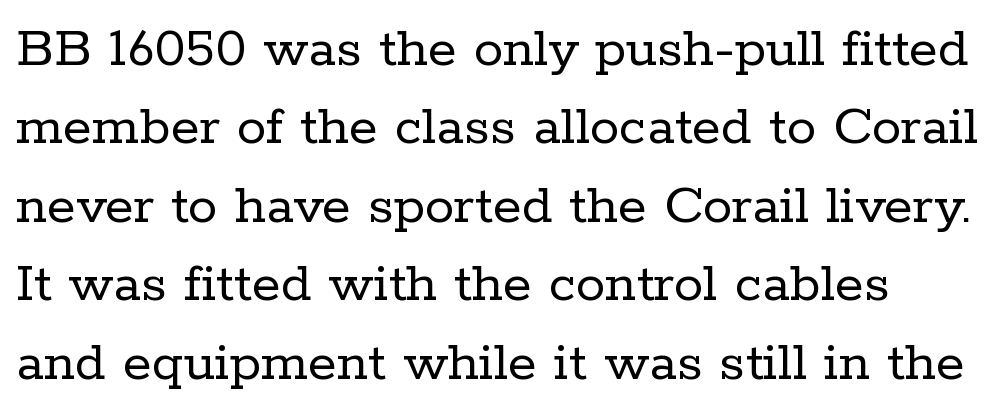
{"serif": "yes", "italic": "no", "bold": "no", "weight": "regular", "width": "normal", "stroke_contrast": "low", "x_height": "medium", "monospaced": "no", "underline": "no", "align": "left", "line_spacing": "normal", "line_spacing_ratio": 1.33, "letter_spacing": "normal", "letter_spacing_em": 0.0, "glyph_px": 59}
